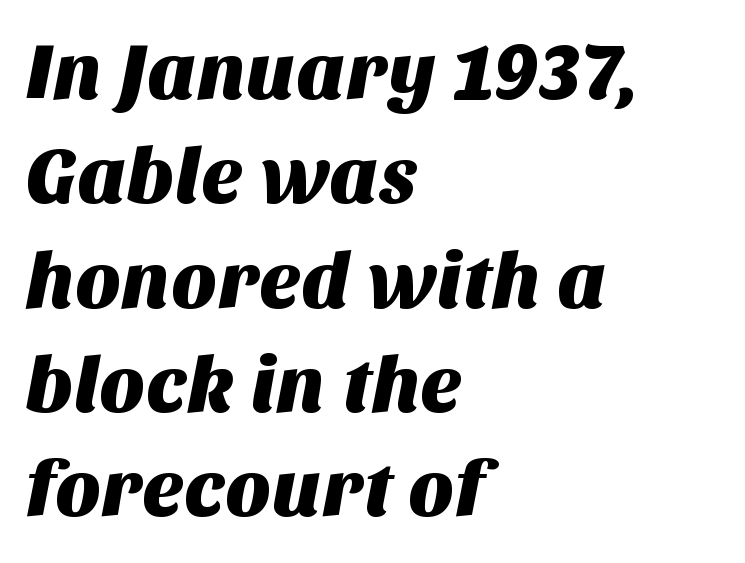
The image shows 79 px sans-serif type; set left-aligned, normal line spacing (1.32x), normal letter spacing, not underlined; medium stroke contrast and a large x-height.
